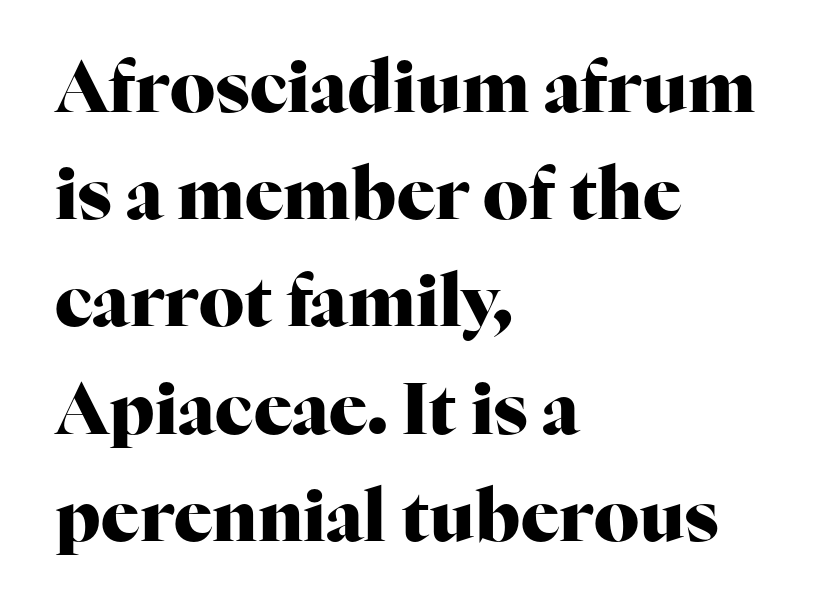
Q: Is the text bold? A: Yes.
Q: Is the text italic (slanted)? A: No, it is upright.
Q: Is the typeface a serif or a sans-serif typeface? A: Serif.
Q: Is the text underlined? A: No.
Q: How is the paragraph aligned? A: Left-aligned.
Q: Is the spacing between letters normal or unusually wide? A: Normal.
Q: Is the spacing between lines tight, normal or loose? A: Normal.
Q: Width (condensed, normal, or wide)? A: Normal.
Q: Stroke contrast? A: High.
Q: x-height? A: Medium.
Q: Monospaced? A: No.
